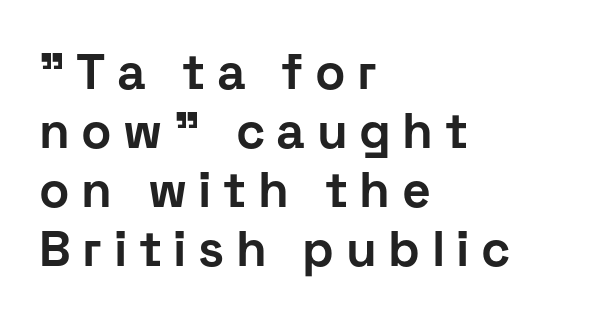
The image shows 50 px bold sans-serif type, upright; set left-aligned, line spacing 1.18x, unusually wide letter spacing (+0.23 em), not underlined; low stroke contrast and a medium x-height.
